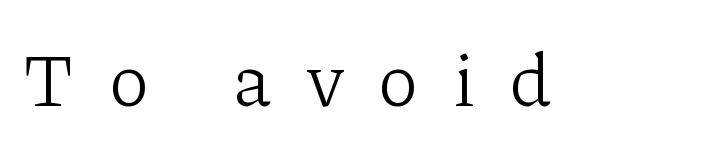
Q: Is the text bold? A: No.
Q: Is the text italic (slanted)? A: No, it is upright.
Q: Is the typeface a serif or a sans-serif typeface? A: Serif.
Q: Is the text underlined? A: No.
Q: Is the spacing between letters normal or unusually wide? A: Unusually wide.
Q: Width (condensed, normal, or wide)? A: Normal.
Q: Stroke contrast? A: Low.
Q: x-height? A: Medium.
Q: Monospaced? A: No.
